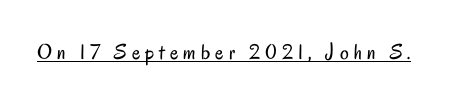
Is there any slant? The stems are plumb. Letter spacing: wide. The typesetter has applied underlining to the passage shown. The strokes carry an ordinary text weight at most.
